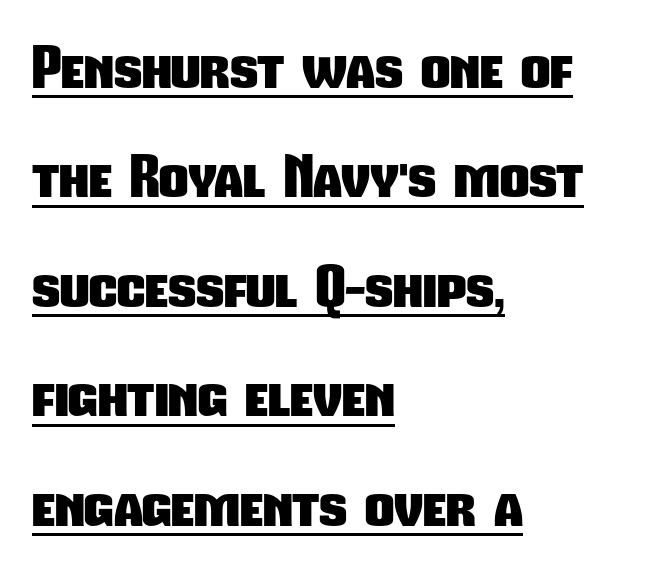
The leading is generous, giving the passage an open texture. Visually the block forms a straight wall on the left and a jagged coastline on the right. Letterform terminals end flat and unadorned throughout the passage. The gaps between neighbouring characters are ordinary and unremarkable. Notice how a bar underscores the lettering throughout.
